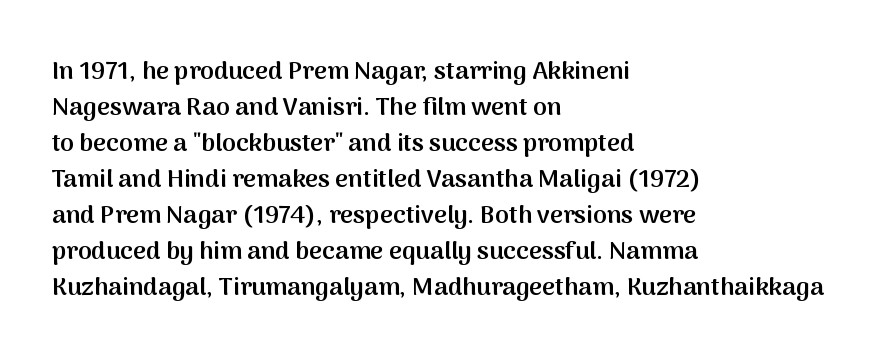
No italicization has been applied; the sample stays upright. How heavy is the stroke? Medium-heavy — a semibold, shy of bold. Default kerning and tracking; the words read as compact shapes. In CSS terms this would be text-align: left. Line spacing here is normal. The specimen omits any rule beneath the text block's lines.
